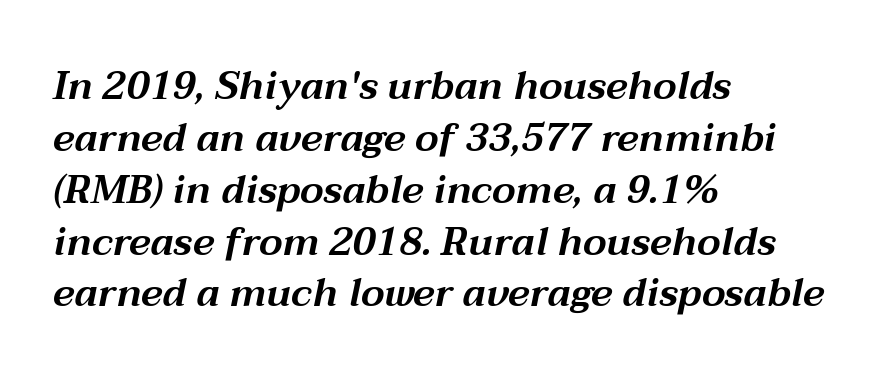
{"italic": "yes", "lean": "right", "slant_degrees": 12, "width": "wide", "stroke_contrast": "medium", "x_height": "medium", "monospaced": "no", "underline": "no", "align": "left", "line_spacing": "normal", "line_spacing_ratio": 1.33, "letter_spacing": "normal", "letter_spacing_em": 0.0, "glyph_px": 39}
